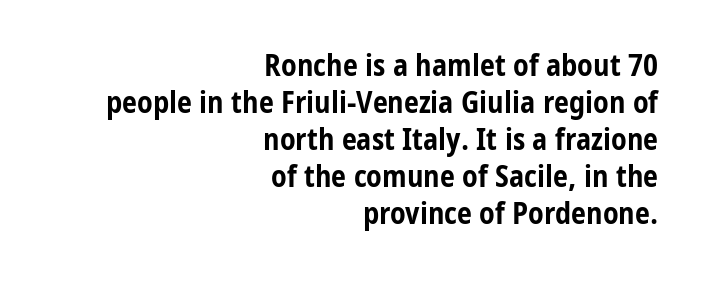
Q: Is the text bold? A: Yes.
Q: Is the text italic (slanted)? A: No, it is upright.
Q: Is the typeface a serif or a sans-serif typeface? A: Sans-serif.
Q: Is the text underlined? A: No.
Q: How is the paragraph aligned? A: Right-aligned.
Q: Is the spacing between letters normal or unusually wide? A: Normal.
Q: Width (condensed, normal, or wide)? A: Condensed.
Q: Stroke contrast? A: Low.
Q: x-height? A: Medium.
Q: Monospaced? A: No.
